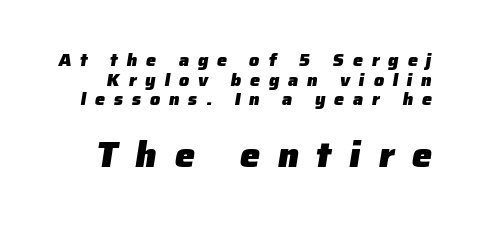
Q: Is the text bold? A: Yes.
Q: Is the typeface a serif or a sans-serif typeface? A: Sans-serif.
Q: Is the text underlined? A: No.
Q: Is the spacing between letters normal or unusually wide? A: Unusually wide.
Q: Is the spacing between lines tight, normal or loose? A: Tight.
Q: Which block of text is set in a larger size, the first (top) or the second (bottom)? A: The second (bottom) one.
Q: Width (condensed, normal, or wide)? A: Normal.
Q: Stroke contrast? A: Low.
Q: x-height? A: Medium.
Q: Monospaced? A: No.
